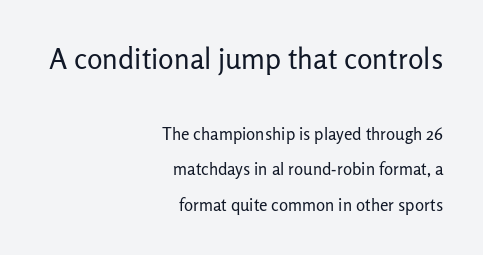
{"serif": "no", "italic": "no", "bold": "no", "weight": "regular", "width": "normal", "stroke_contrast": "low", "x_height": "medium", "monospaced": "no", "underline": "no", "align": "right", "line_spacing": "loose", "line_spacing_ratio": 2.07, "letter_spacing": "normal", "letter_spacing_em": 0.0, "larger_block": "first", "size_ratio": 1.71, "glyph_px": 29}
